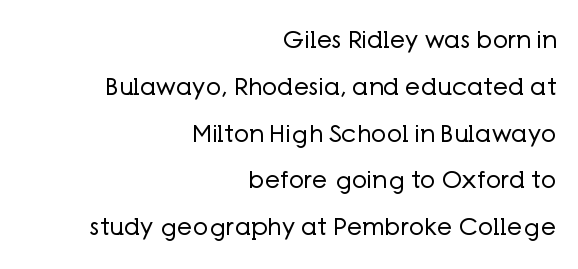
{"italic": "no", "bold": "no", "underline": "no", "align": "right", "line_spacing": "loose", "line_spacing_ratio": 1.95, "letter_spacing": "normal", "letter_spacing_em": 0.0, "glyph_px": 24}
